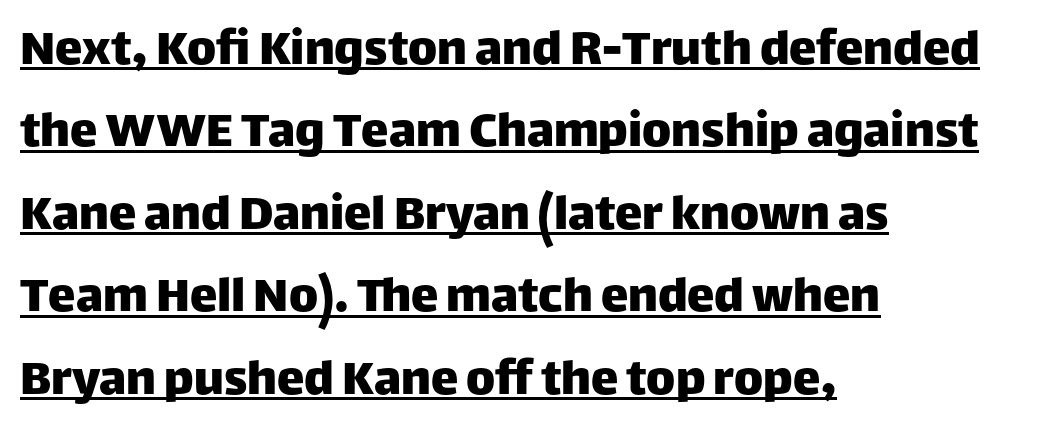
{"serif": "no", "italic": "no", "width": "normal", "stroke_contrast": "low", "x_height": "large", "monospaced": "no", "underline": "yes", "align": "left", "line_spacing": "normal", "line_spacing_ratio": 1.5, "letter_spacing": "normal", "letter_spacing_em": 0.0, "glyph_px": 55}
